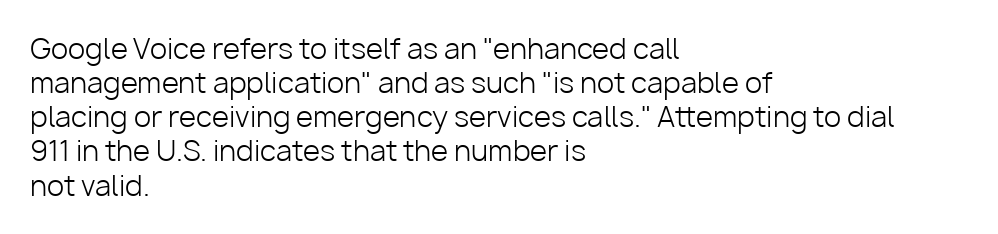
Bold? No — there's no thickening of the strokes. Proportional: the letters do not fall into vertical columns. Quick note: underline off. Nothing unusual about the tracking: characters are spaced as the font intends. Nope, not italic — everything's standing straight.
